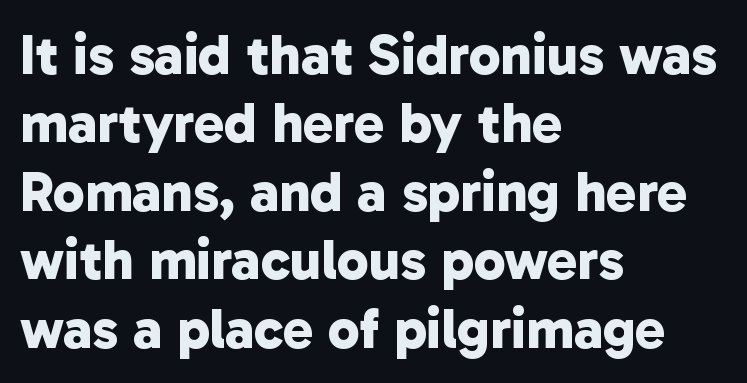
Classification — sans serif. The passage shown is not underscored anywhere. Short and long lines alike share a common starting point at left. The horizontal fit of the characters is conventional and even. Varying glyph widths throughout — classic text-font behaviour. Strong, thick strokes mark this as bold type.
